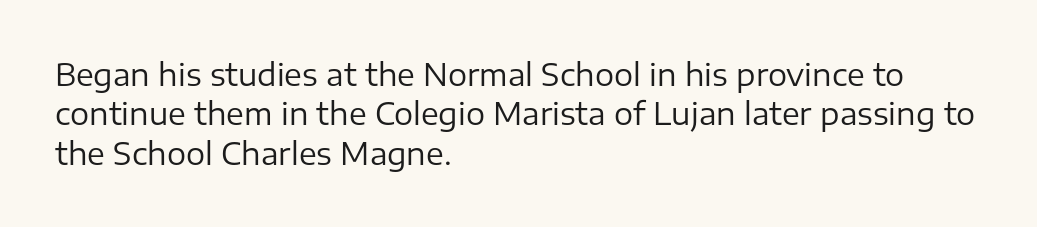
{"serif": "no", "italic": "no", "bold": "no", "weight": "regular", "width": "normal", "stroke_contrast": "low", "x_height": "medium", "monospaced": "no", "underline": "no", "align": "left", "line_spacing": "normal", "line_spacing_ratio": 1.31, "letter_spacing": "normal", "letter_spacing_em": 0.0, "glyph_px": 30}
